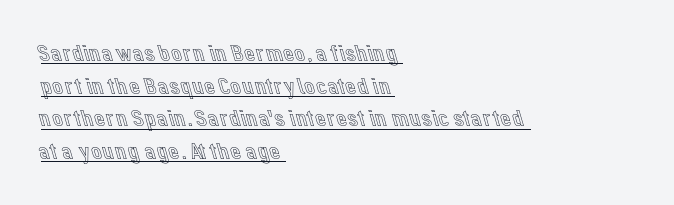
Q: Is the text italic (slanted)? A: Yes.
Q: Is the text underlined? A: Yes.
Q: How is the paragraph aligned? A: Left-aligned.
Q: Is the spacing between letters normal or unusually wide? A: Normal.
Q: Is the spacing between lines tight, normal or loose? A: Normal.
